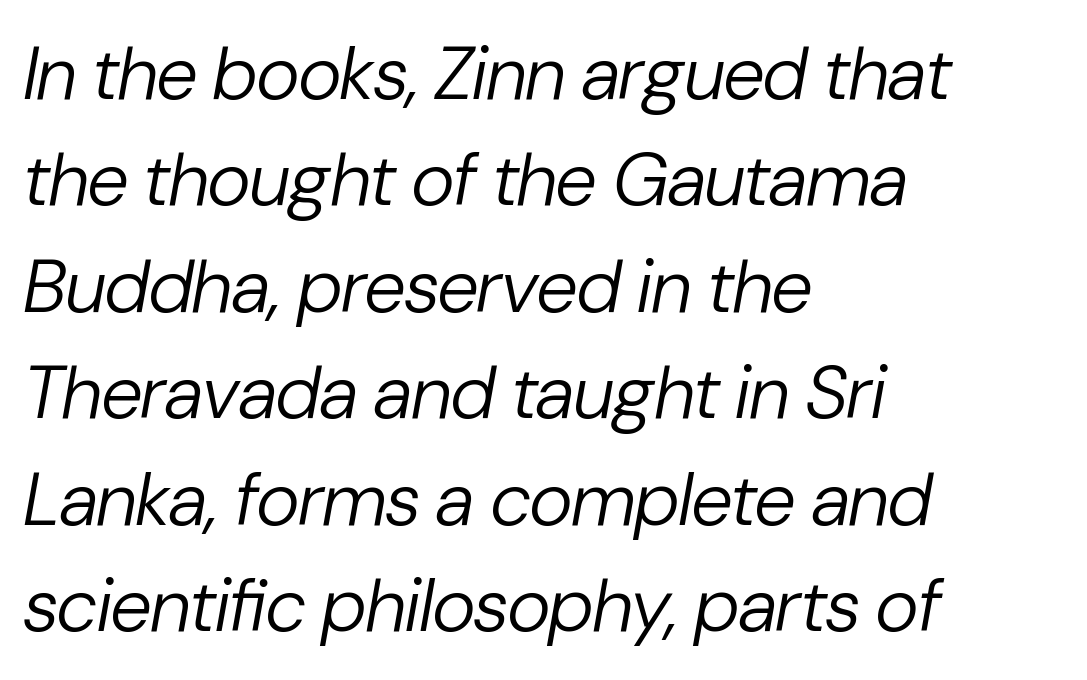
Q: Is the text bold? A: No.
Q: Is the text italic (slanted)? A: Yes, it leans right by about 10 degrees.
Q: Is the text underlined? A: No.
Q: How is the paragraph aligned? A: Left-aligned.
Q: Is the spacing between letters normal or unusually wide? A: Normal.
Q: Is the spacing between lines tight, normal or loose? A: Normal.
Q: Width (condensed, normal, or wide)? A: Normal.
Q: Stroke contrast? A: Low.
Q: x-height? A: Medium.
Q: Monospaced? A: No.
